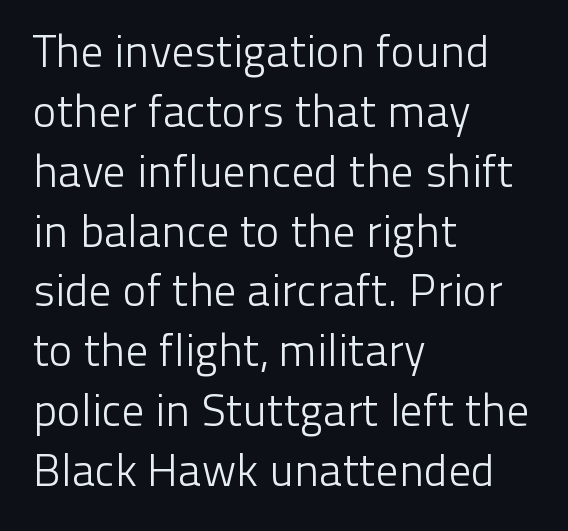
This sample uses a sans-serif face. These lines stack with their left ends in a neat column. This rendering leaves character spacing at its baseline value. The face used here is proportionally spaced, like ordinary book or web type. Underlining? Definitely not there. Evenly set lines give the paragraph a standard silhouette.
